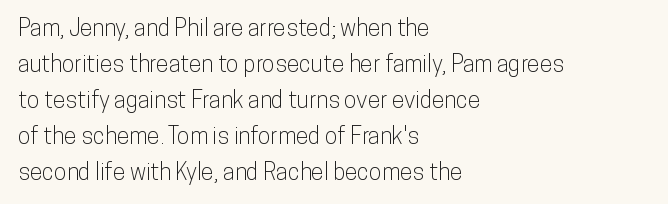
The image shows 23 px text type, upright; set left-aligned, normal line spacing (1.56x), normal letter spacing, not underlined.
